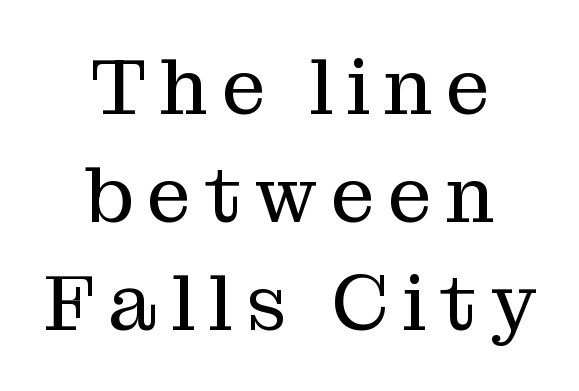
Q: Is the text bold? A: No.
Q: Is the text italic (slanted)? A: No, it is upright.
Q: Is the typeface a serif or a sans-serif typeface? A: Serif.
Q: Is the text underlined? A: No.
Q: How is the paragraph aligned? A: Centered.
Q: Is the spacing between lines tight, normal or loose? A: Normal.
Q: Width (condensed, normal, or wide)? A: Normal.
Q: Stroke contrast? A: Medium.
Q: x-height? A: Medium.
Q: Monospaced? A: No.
